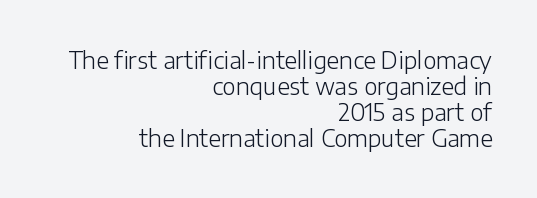
Quick note: not italic, upright. Think standard paragraph weight, or any step lighter than that. Tracking here is standard; glyphs follow each other at the usual distance. Nobody drew a line under any word here. This sample is right-justified, so line beginnings fall wherever the words allow.
